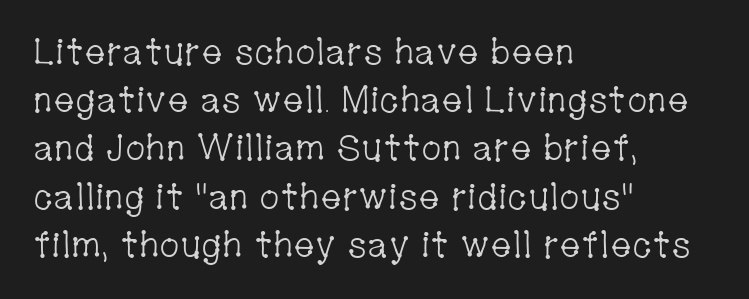
The image shows 36 px light, condensed serif type, upright; set left-aligned, normal line spacing (1.34x), normal letter spacing, not underlined; low stroke contrast and a medium x-height.
